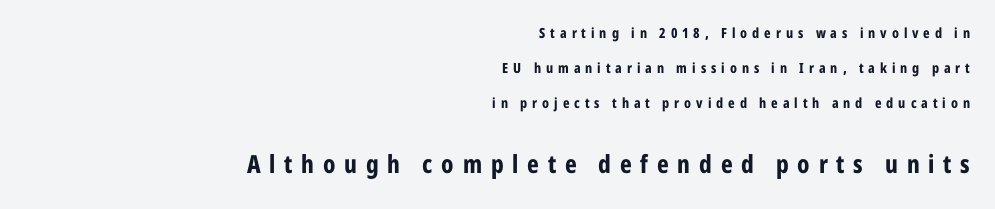
The image shows 25 px bold type, upright; set right-aligned, loose line spacing (2.5x), unusually wide letter spacing (+0.35 em), not underlined; the second (bottom) block is 1.79x larger.
